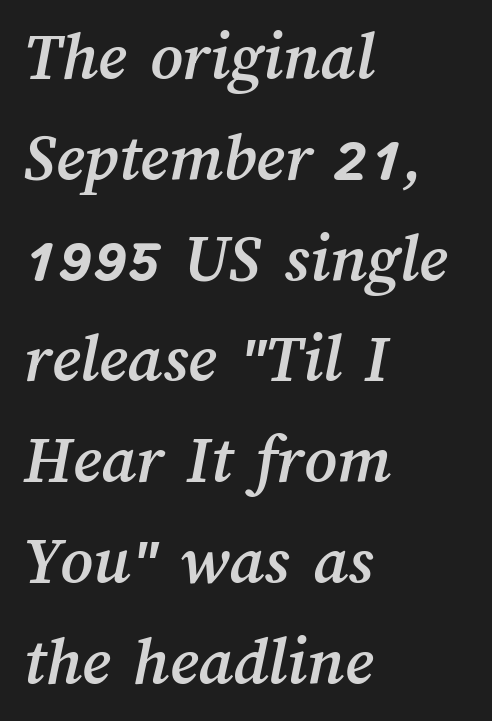
Q: Is the text underlined? A: No.
Q: How is the paragraph aligned? A: Left-aligned.
Q: Is the spacing between letters normal or unusually wide? A: Normal.
Q: Is the spacing between lines tight, normal or loose? A: Normal.
Q: Width (condensed, normal, or wide)? A: Normal.
Q: Stroke contrast? A: Medium.
Q: x-height? A: Medium.
Q: Monospaced? A: No.
